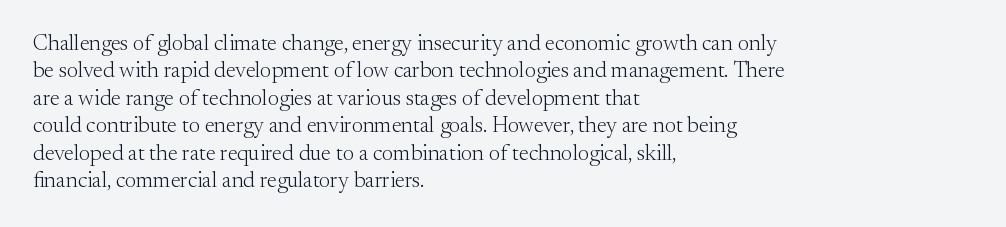
The image shows 22 px text type, upright; set left-aligned, normal line spacing (1.25x), normal letter spacing, not underlined.
